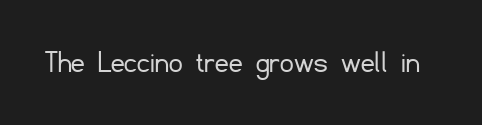
The image shows 33 px light sans-serif type, upright; set normal letter spacing, not underlined; low stroke contrast and a small x-height.
